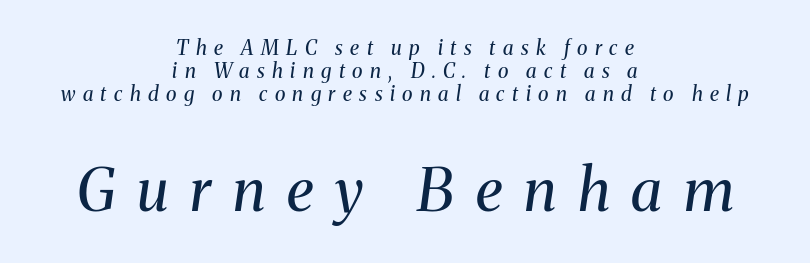
Q: Is the text bold? A: No.
Q: Is the text italic (slanted)? A: Yes, it leans right by about 8 degrees.
Q: Is the typeface a serif or a sans-serif typeface? A: Serif.
Q: Is the text underlined? A: No.
Q: How is the paragraph aligned? A: Centered.
Q: Is the spacing between letters normal or unusually wide? A: Unusually wide.
Q: Which block of text is set in a larger size, the first (top) or the second (bottom)? A: The second (bottom) one.
Q: Width (condensed, normal, or wide)? A: Normal.
Q: Stroke contrast? A: Medium.
Q: x-height? A: Medium.
Q: Monospaced? A: No.
